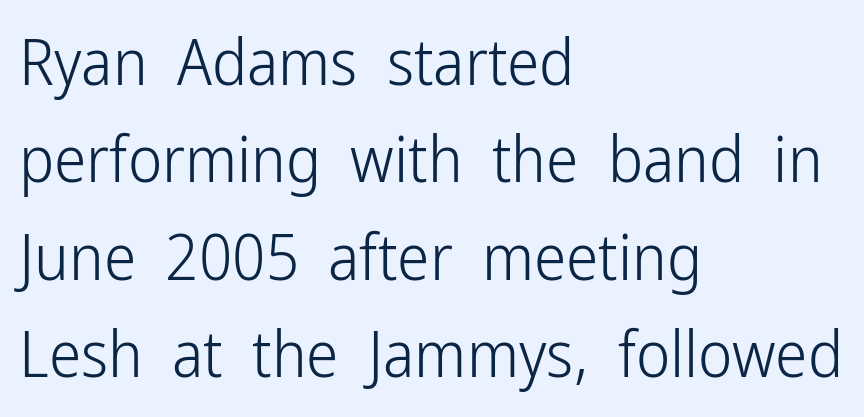
Q: Is the text bold? A: No.
Q: Is the text italic (slanted)? A: No, it is upright.
Q: Is the typeface a serif or a sans-serif typeface? A: Sans-serif.
Q: Is the text underlined? A: No.
Q: How is the paragraph aligned? A: Left-aligned.
Q: Is the spacing between letters normal or unusually wide? A: Normal.
Q: Is the spacing between lines tight, normal or loose? A: Normal.
Q: Width (condensed, normal, or wide)? A: Condensed.
Q: Stroke contrast? A: Low.
Q: x-height? A: Medium.
Q: Monospaced? A: No.
